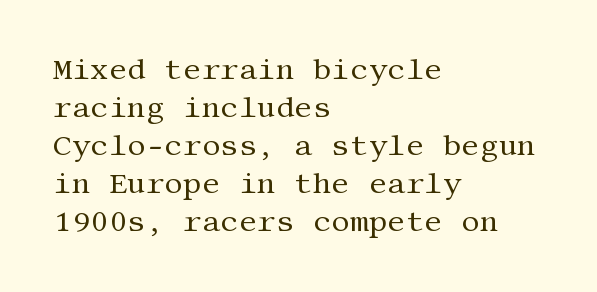
The foot of each line stays bare and open. The passage is arranged the way most books set body copy — flush left. Is the stroke heavy? The answer is a plain regular-or-lighter. Line spacing here is normal.
